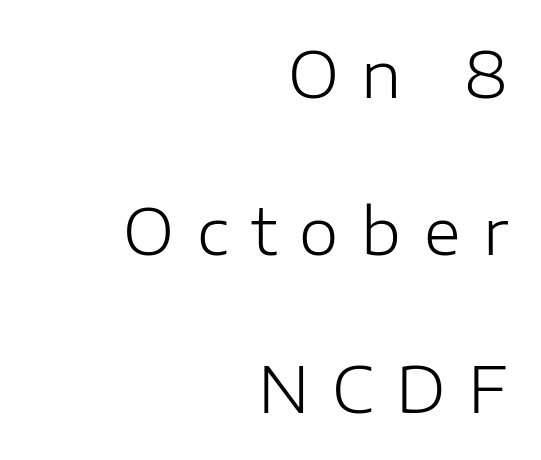
The image shows 63 px light sans-serif type, upright; set right-aligned, loose line spacing (2.5x), unusually wide letter spacing (+0.36 em), not underlined; low stroke contrast and a medium x-height.
